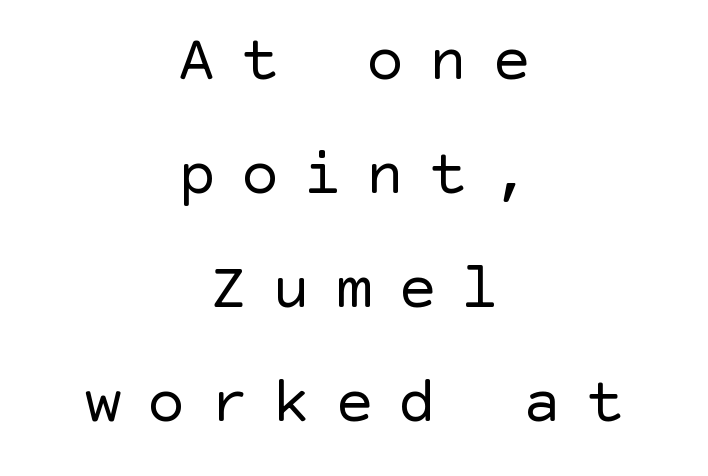
These lines were composed using upright roman letters. Spacing between characters has been opened up far beyond the box default. The area under the type is left untouched. Is the type heavy? It reads as light-to-regular instead. The compositor balanced each line on the midline. You can tell from the bare stems that sans-serif type was used.
